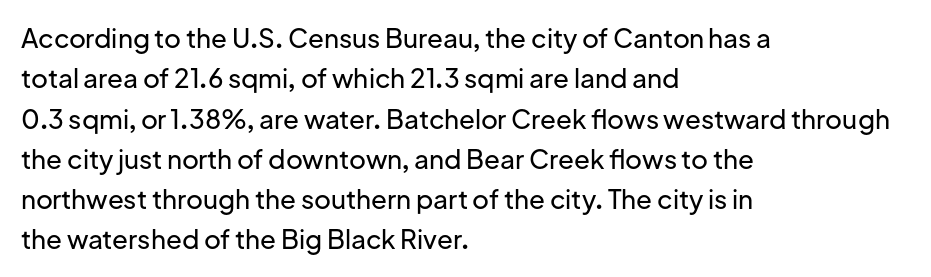
The image shows 26 px text type, upright; set left-aligned, normal line spacing (1.55x), normal letter spacing, not underlined.
